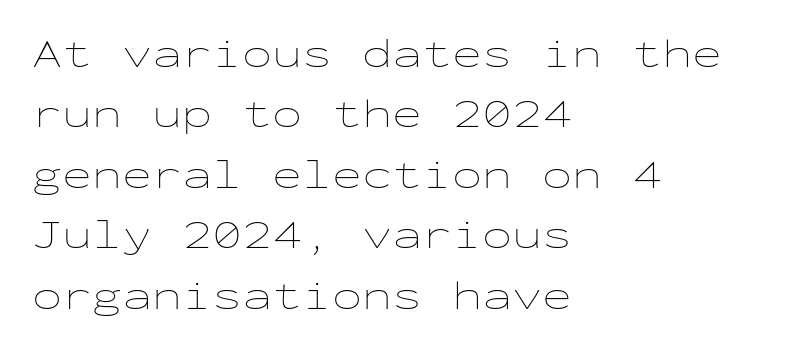
{"italic": "no", "bold": "no", "weight": "thin", "width": "wide", "stroke_contrast": "low", "x_height": "medium", "monospaced": "yes", "underline": "no", "align": "left", "line_spacing": "normal", "line_spacing_ratio": 1.51, "letter_spacing": "normal", "letter_spacing_em": 0.0, "glyph_px": 40}
